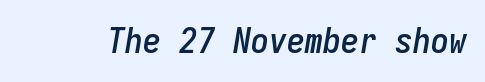
Q: Is the text italic (slanted)? A: Yes, it leans right by about 9 degrees.
Q: Is the text underlined? A: No.
Q: Is the spacing between letters normal or unusually wide? A: Normal.
Q: Width (condensed, normal, or wide)? A: Condensed.
Q: Stroke contrast? A: Low.
Q: x-height? A: Medium.
Q: Monospaced? A: Yes.
